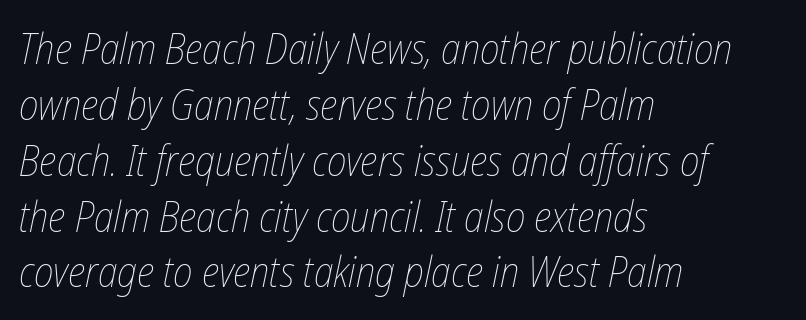
Teacher's note: observe the even left margin — that is flush-left alignment. A bare baseline throughout the passage. No chunkiness to these letters — they're not bold. The passage shown leans; its letterforms are oblique. Looks like regular typesetting: each glyph gets only the width it needs.
